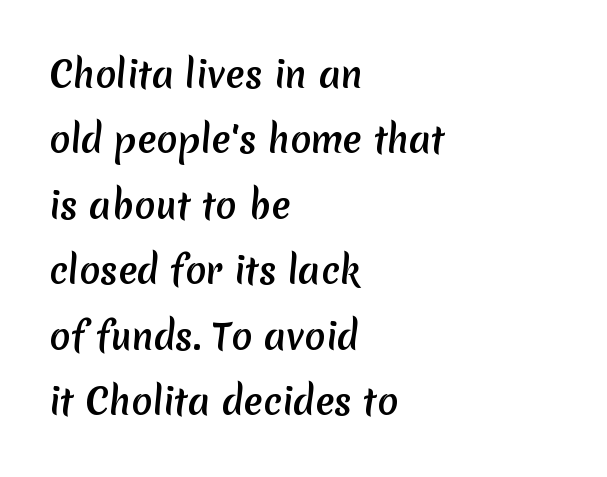
The image shows 35 px sans-serif type; set left-aligned, line spacing 1.87x, normal letter spacing, not underlined; medium stroke contrast and a medium x-height.
